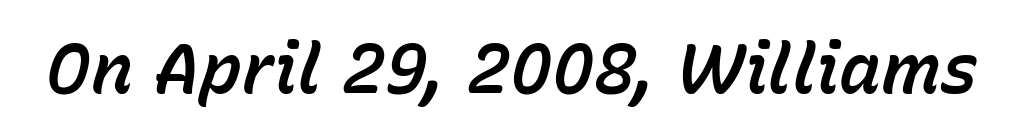
{"italic": "yes", "lean": "right", "slant_degrees": 15, "width": "normal", "stroke_contrast": "low", "x_height": "medium", "monospaced": "no", "underline": "no", "letter_spacing": "normal", "letter_spacing_em": 0.0, "glyph_px": 70}
